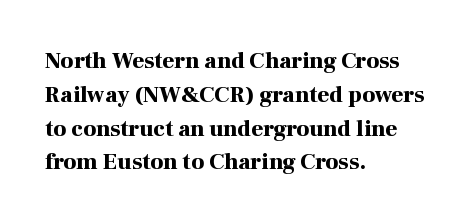
{"italic": "no", "bold": "yes", "underline": "no", "align": "left", "line_spacing": "normal", "line_spacing_ratio": 1.47, "letter_spacing": "normal", "letter_spacing_em": 0.0, "glyph_px": 23}
